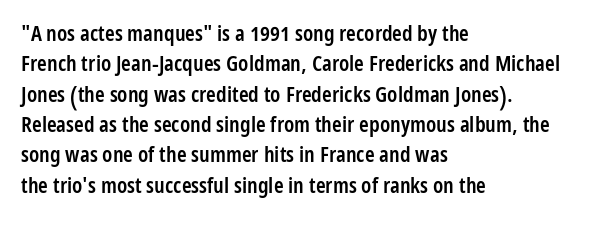
The image shows 22 px text type, upright; set left-aligned, normal line spacing (1.38x), normal letter spacing, not underlined.
